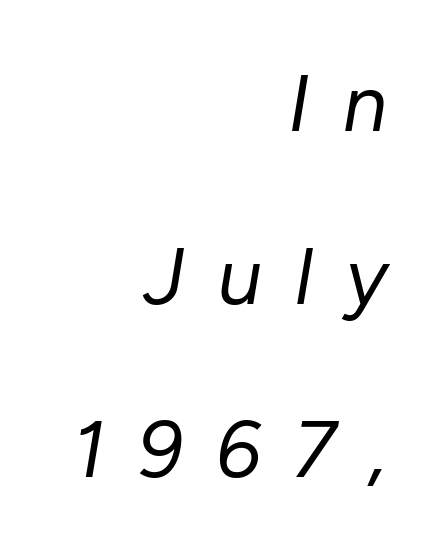
The image shows 79 px regular-weight type, italic (leaning right); set right-aligned, loose line spacing (2.19x), unusually wide letter spacing (+0.42 em), not underlined; low stroke contrast and a medium x-height.
